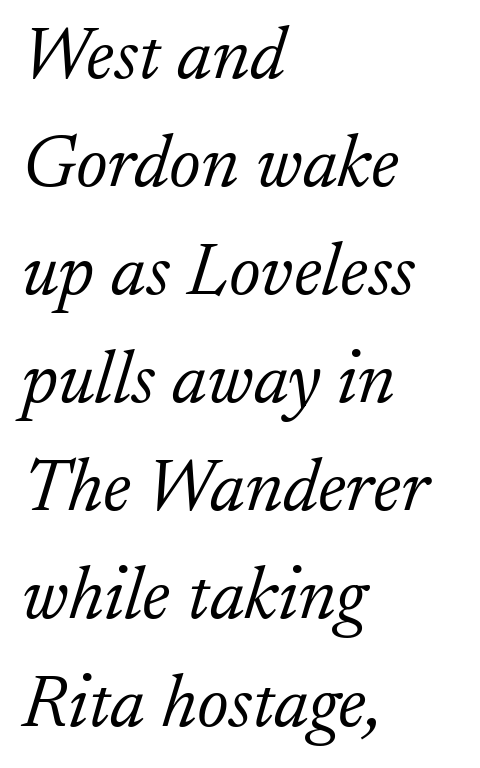
The image shows 75 px light serif type, italic (leaning right); set left-aligned, normal line spacing (1.44x), normal letter spacing, not underlined; low stroke contrast and a small x-height.
